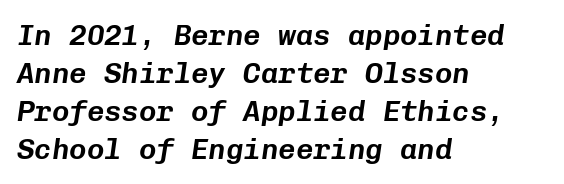
Beneath every word, the page is bare. Looks like terminal output: every glyph gets an equal slot. Rendered with sloped, italic letterforms. The designer left line spacing at the default.
